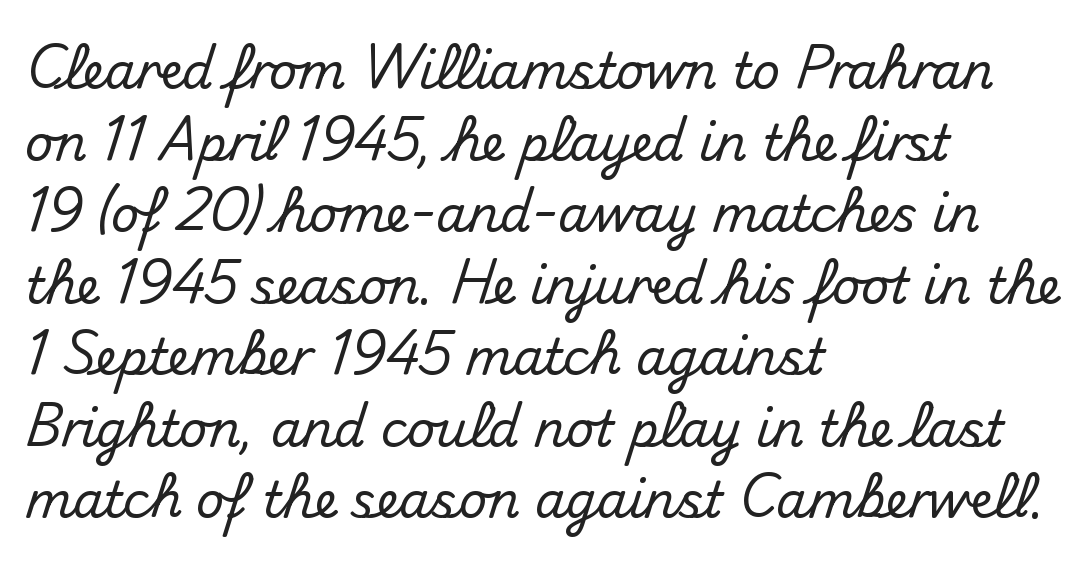
{"serif": "no", "width": "normal", "stroke_contrast": "medium", "x_height": "small", "monospaced": "no", "underline": "no", "align": "left", "line_spacing": "normal", "line_spacing_ratio": 1.46, "letter_spacing": "normal", "letter_spacing_em": 0.0, "glyph_px": 49}
